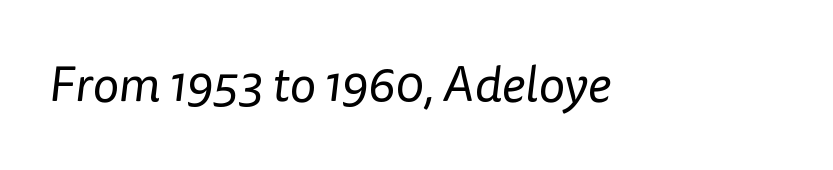
Q: Is the text bold? A: No.
Q: Is the typeface a serif or a sans-serif typeface? A: Sans-serif.
Q: Is the text underlined? A: No.
Q: Is the spacing between letters normal or unusually wide? A: Normal.
Q: Width (condensed, normal, or wide)? A: Normal.
Q: Stroke contrast? A: Low.
Q: x-height? A: Medium.
Q: Monospaced? A: No.
